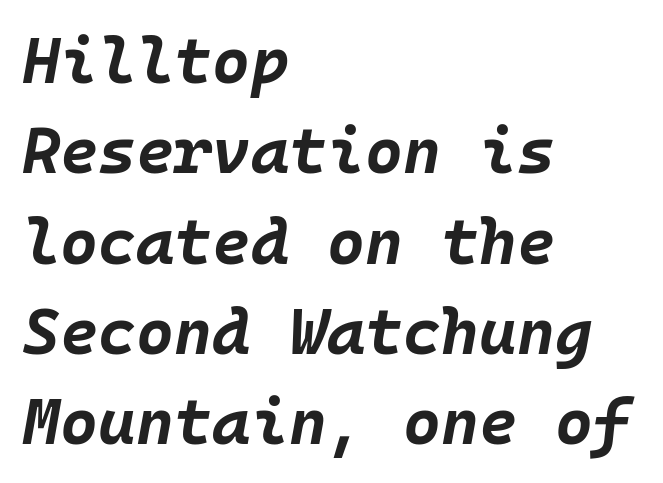
{"italic": "yes", "lean": "right", "slant_degrees": 10, "bold": "yes", "weight": "bold", "width": "normal", "stroke_contrast": "low", "x_height": "large", "monospaced": "yes", "underline": "no", "align": "left", "line_spacing": "normal", "line_spacing_ratio": 1.39, "letter_spacing": "normal", "letter_spacing_em": 0.0, "glyph_px": 65}
